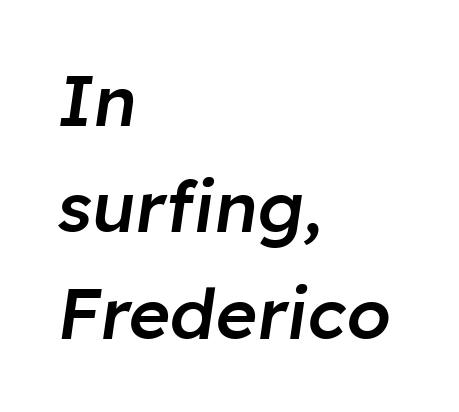
Q: Is the text bold? A: Semi-bold.
Q: Is the text italic (slanted)? A: Yes, it leans right by about 8 degrees.
Q: Is the text underlined? A: No.
Q: How is the paragraph aligned? A: Left-aligned.
Q: Is the spacing between letters normal or unusually wide? A: Normal.
Q: Is the spacing between lines tight, normal or loose? A: Normal.
Q: Width (condensed, normal, or wide)? A: Normal.
Q: Stroke contrast? A: Low.
Q: x-height? A: Medium.
Q: Monospaced? A: No.
